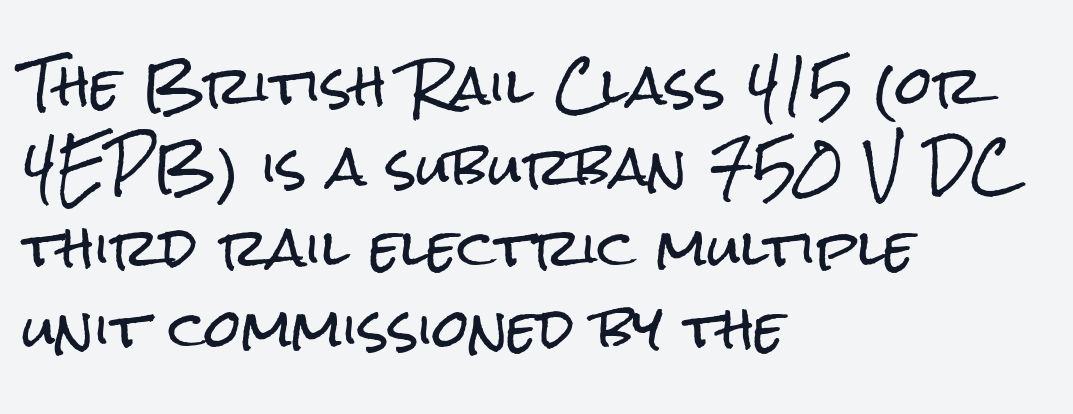
Q: Is the text italic (slanted)? A: No, it is upright.
Q: Is the typeface a serif or a sans-serif typeface? A: Sans-serif.
Q: Is the text underlined? A: No.
Q: How is the paragraph aligned? A: Left-aligned.
Q: Is the spacing between letters normal or unusually wide? A: Normal.
Q: Is the spacing between lines tight, normal or loose? A: Normal.
Q: Width (condensed, normal, or wide)? A: Condensed.
Q: Stroke contrast? A: Low.
Q: x-height? A: Medium.
Q: Monospaced? A: No.
